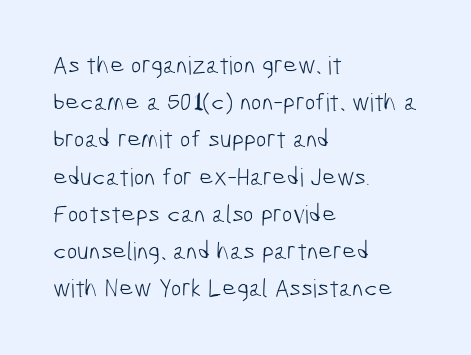
{"bold": "no", "underline": "no", "align": "left", "line_spacing": "normal", "line_spacing_ratio": 1.49, "letter_spacing": "normal", "letter_spacing_em": 0.0, "glyph_px": 25}
